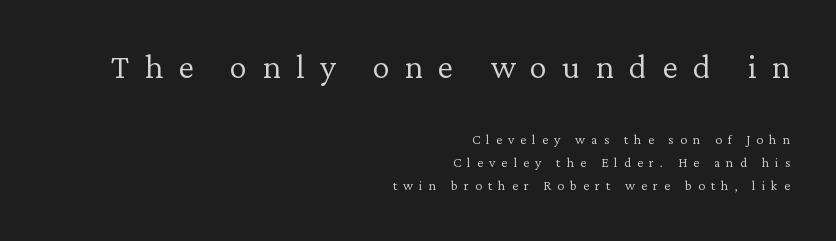
Q: Is the text bold? A: No.
Q: Is the text italic (slanted)? A: No, it is upright.
Q: Is the typeface a serif or a sans-serif typeface? A: Serif.
Q: Is the text underlined? A: No.
Q: How is the paragraph aligned? A: Right-aligned.
Q: Is the spacing between letters normal or unusually wide? A: Unusually wide.
Q: Is the spacing between lines tight, normal or loose? A: Normal.
Q: Which block of text is set in a larger size, the first (top) or the second (bottom)? A: The first (top) one.
Q: Width (condensed, normal, or wide)? A: Normal.
Q: Stroke contrast? A: Low.
Q: x-height? A: Medium.
Q: Monospaced? A: No.
